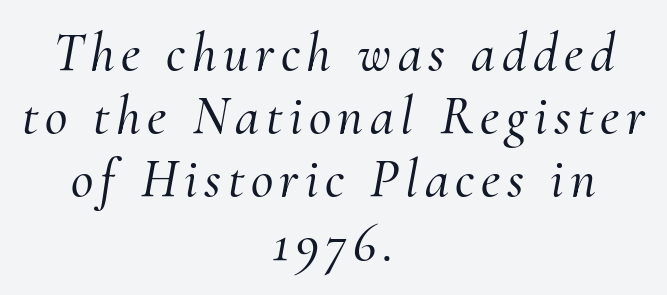
Q: Is the text italic (slanted)? A: Yes, it leans right by about 10 degrees.
Q: Is the typeface a serif or a sans-serif typeface? A: Serif.
Q: Is the text underlined? A: No.
Q: How is the paragraph aligned? A: Centered.
Q: Is the spacing between lines tight, normal or loose? A: Tight.
Q: Width (condensed, normal, or wide)? A: Normal.
Q: Stroke contrast? A: Medium.
Q: x-height? A: Small.
Q: Monospaced? A: No.
